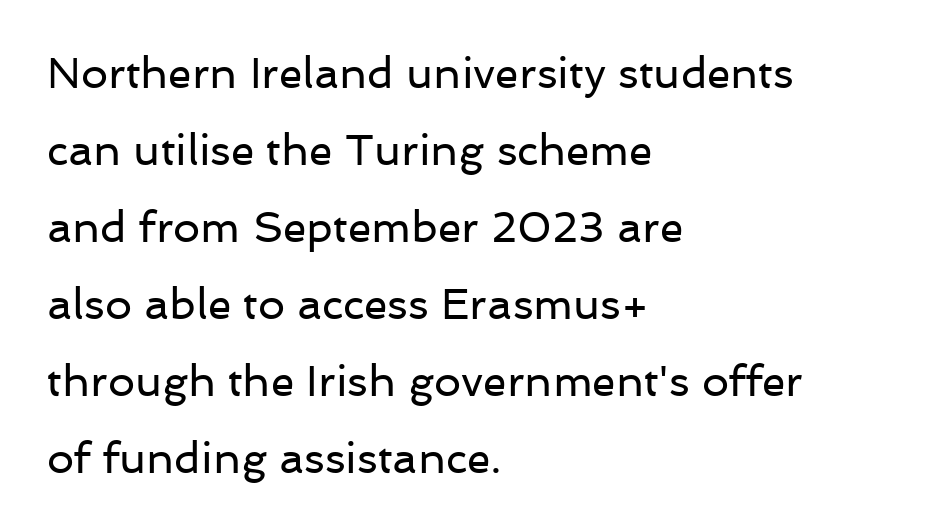
The passage shown is not underscored anywhere. Glyph-to-glyph distance matches everyday printed text. One-word summary of the alignment: left. Serifs: no, the terminals of the letterforms are clean.
